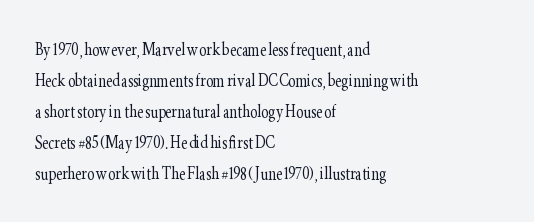
Q: Is the text bold? A: No.
Q: Is the text italic (slanted)? A: No, it is upright.
Q: Is the text underlined? A: No.
Q: How is the paragraph aligned? A: Left-aligned.
Q: Is the spacing between letters normal or unusually wide? A: Normal.
Q: Is the spacing between lines tight, normal or loose? A: Normal.
